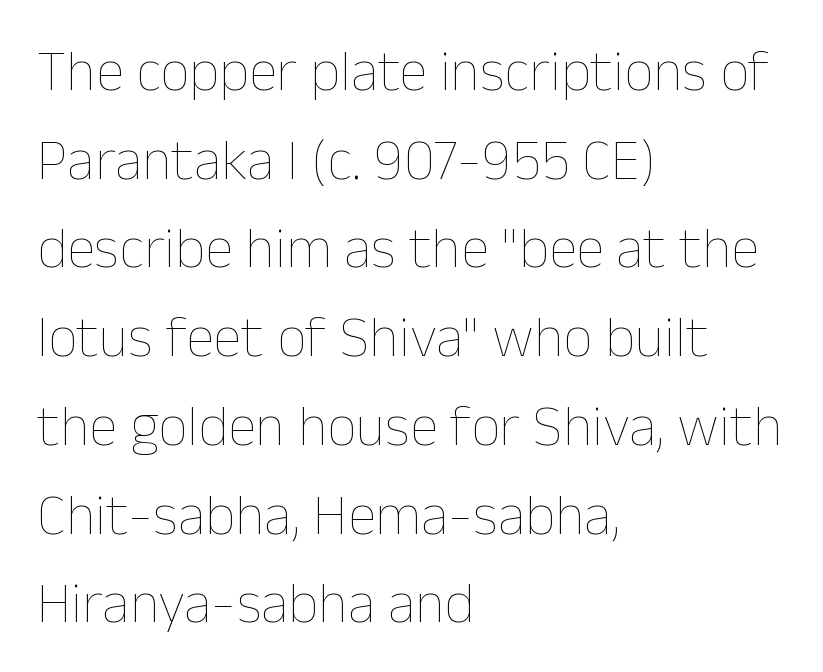
The image shows 58 px thin type, upright; set left-aligned, normal line spacing (1.53x), normal letter spacing, not underlined; low stroke contrast and a medium x-height.
